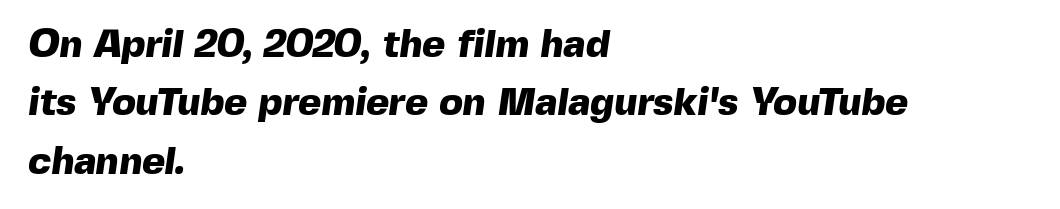
Q: Is the text bold? A: Yes.
Q: Is the typeface a serif or a sans-serif typeface? A: Sans-serif.
Q: Is the text underlined? A: No.
Q: How is the paragraph aligned? A: Left-aligned.
Q: Is the spacing between letters normal or unusually wide? A: Normal.
Q: Is the spacing between lines tight, normal or loose? A: Normal.
Q: Width (condensed, normal, or wide)? A: Normal.
Q: x-height? A: Medium.
Q: Monospaced? A: No.
